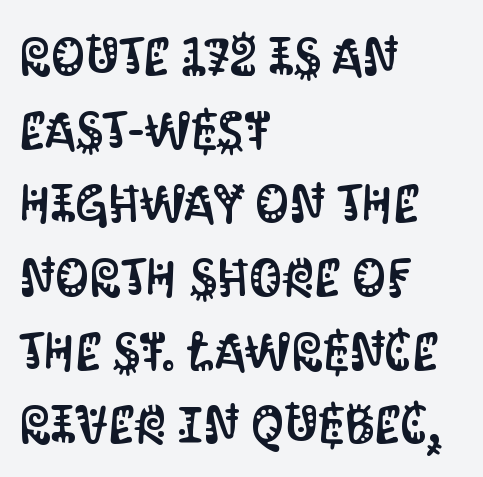
Each letter's strokes conclude bluntly, with no projecting serifs. Decoration check: the copy has no underline. A typesetter would call this leading conventional body-copy spacing. Caption: standard tracking, unaltered. Short and long lines alike share a common starting point at left. Do the characters align in a grid? No, the font is proportional.
